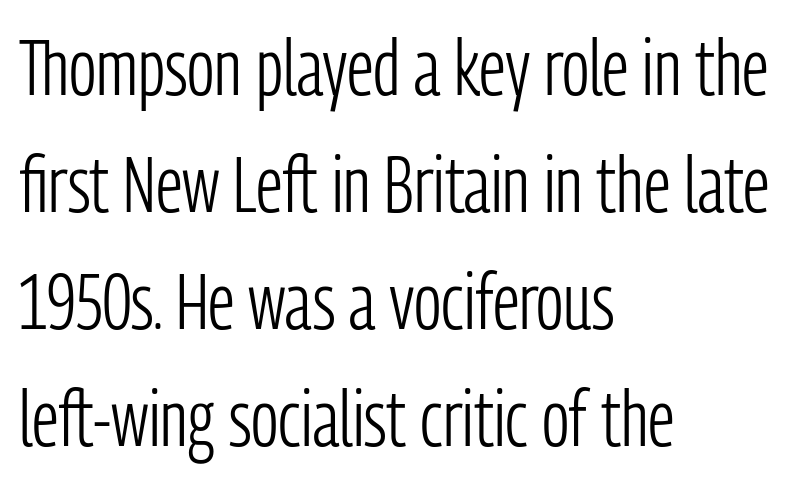
{"serif": "no", "italic": "no", "bold": "no", "weight": "light", "width": "condensed", "stroke_contrast": "low", "x_height": "medium", "monospaced": "no", "underline": "no", "align": "left", "line_spacing": "normal", "line_spacing_ratio": 1.5, "letter_spacing": "normal", "letter_spacing_em": 0.0, "glyph_px": 78}
